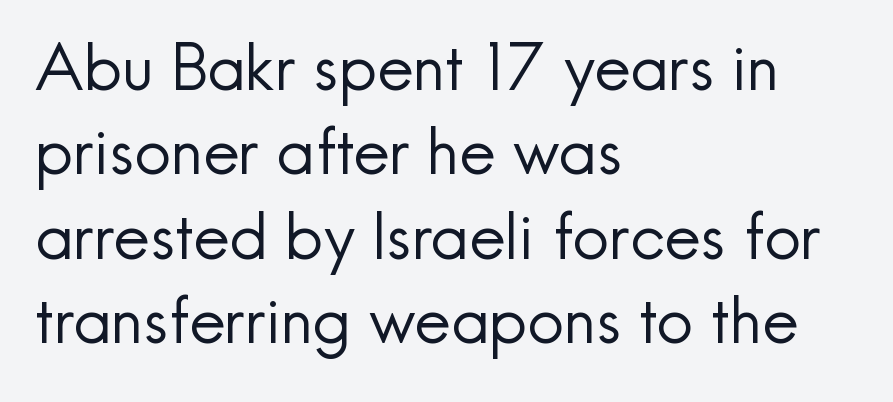
Q: Is the text bold? A: No.
Q: Is the text italic (slanted)? A: No, it is upright.
Q: Is the typeface a serif or a sans-serif typeface? A: Sans-serif.
Q: Is the text underlined? A: No.
Q: How is the paragraph aligned? A: Left-aligned.
Q: Is the spacing between letters normal or unusually wide? A: Normal.
Q: Is the spacing between lines tight, normal or loose? A: Normal.
Q: Width (condensed, normal, or wide)? A: Normal.
Q: x-height? A: Small.
Q: Monospaced? A: No.
